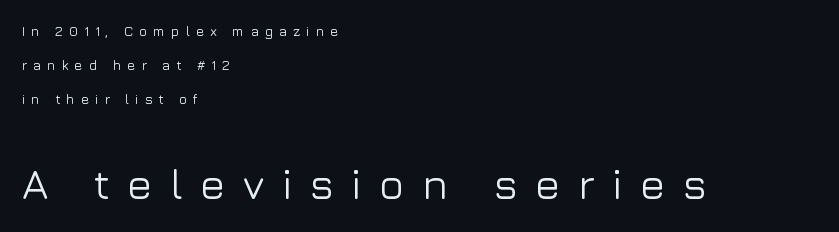
How would I describe the line gaps? Wide and relaxed. Characters follow at a spacing far wider than the type designer built in. This rendering uses left alignment, leaving the right contour irregular. The type family on display is of the sans-serif kind.
